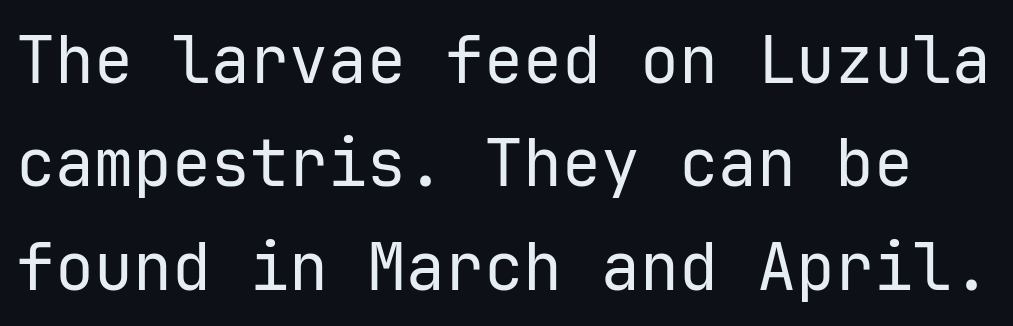
The image shows 65 px regular-weight sans-serif type, upright, monospaced; set normal line spacing (1.59x), normal letter spacing, not underlined; low stroke contrast and a medium x-height.
